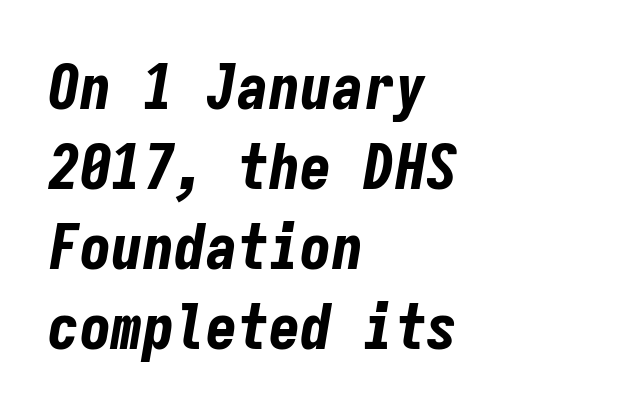
Q: Is the text bold? A: Yes.
Q: Is the text italic (slanted)? A: Yes, it leans right by about 9 degrees.
Q: Is the text underlined? A: No.
Q: How is the paragraph aligned? A: Left-aligned.
Q: Is the spacing between letters normal or unusually wide? A: Normal.
Q: Is the spacing between lines tight, normal or loose? A: Normal.
Q: Width (condensed, normal, or wide)? A: Condensed.
Q: Stroke contrast? A: Low.
Q: x-height? A: Medium.
Q: Monospaced? A: Yes.
